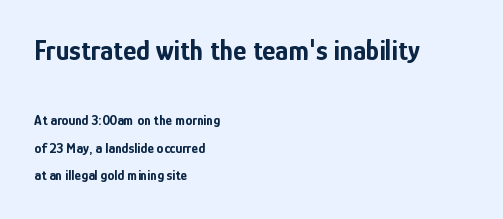
{"serif": "no", "italic": "no", "bold": "yes", "weight": "bold", "width": "condensed", "stroke_contrast": "low", "x_height": "medium", "monospaced": "no", "underline": "no", "align": "left", "line_spacing": "loose", "line_spacing_ratio": 1.98, "letter_spacing": "normal", "letter_spacing_em": 0.0, "larger_block": "first", "size_ratio": 2.0, "glyph_px": 28}
